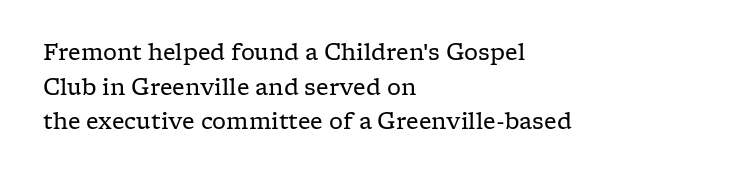
The image shows 22 px text type, upright; set left-aligned, normal line spacing (1.57x), normal letter spacing, not underlined.
